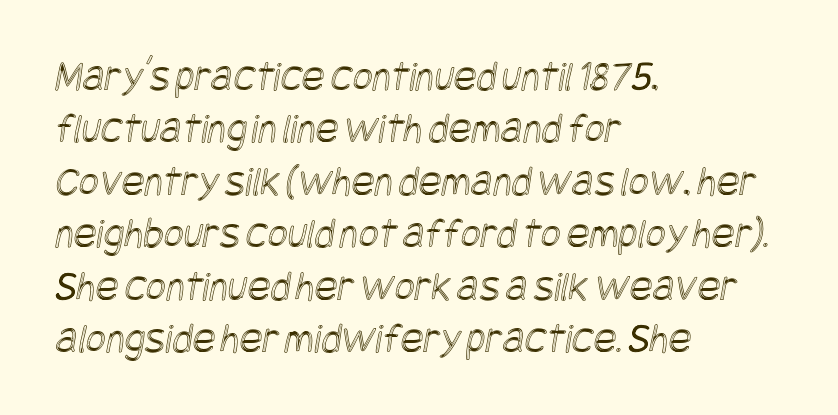
{"width": "condensed", "x_height": "large", "underline": "no", "align": "left", "line_spacing_ratio": 1.22, "letter_spacing": "normal", "letter_spacing_em": 0.0, "glyph_px": 43}
